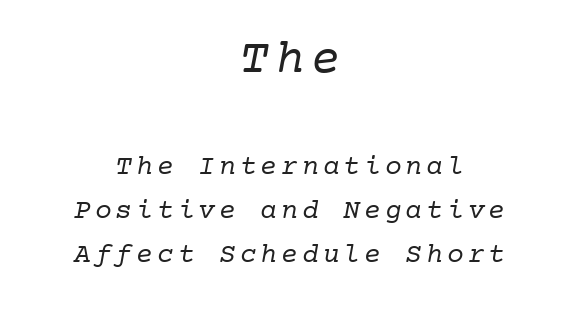
{"serif": "yes", "bold": "no", "weight": "regular", "width": "normal", "stroke_contrast": "low", "x_height": "medium", "monospaced": "yes", "underline": "no", "align": "center", "line_spacing": "normal", "line_spacing_ratio": 1.57, "larger_block": "first", "size_ratio": 1.75, "glyph_px": 49}
